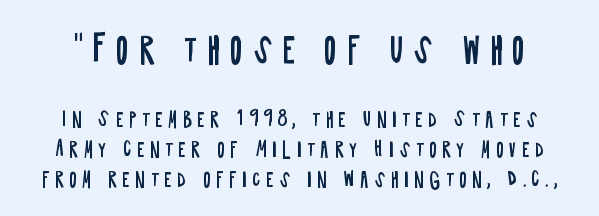
The image shows 35 px regular-weight, condensed sans-serif type, upright; set normal line spacing (1.49x), unusually wide letter spacing (+0.27 em), not underlined; the first (top) block is 1.75x larger; low stroke contrast and a large x-height.
